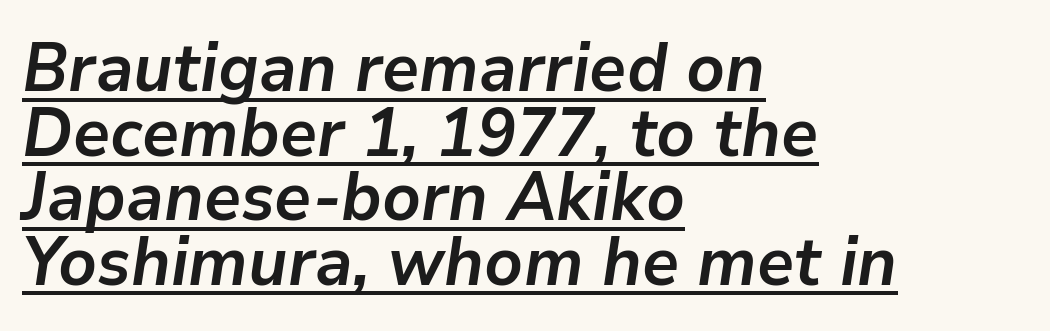
Notice how descenders almost collide with the ascenders below — that's tight leading. The whole block is typeset with a tilt. Leftover space on each line is placed entirely after the last word. Is the type bold? Yes — the strokes are clearly thick and heavy. This sample carries an underscore along the baseline area.
